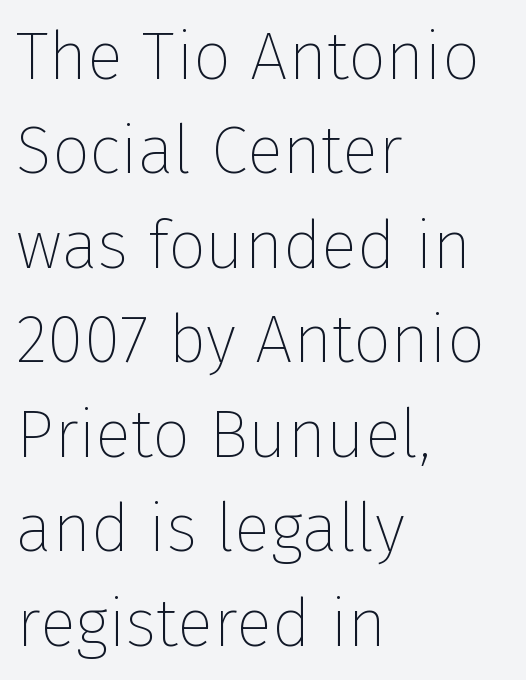
Teacher's note: observe the even left margin — that is flush-left alignment. Do the characters align in a grid? No, the font is proportional. Unbolded letterforms with no extra heft. One glance says typical: line gaps are just what's usual.
